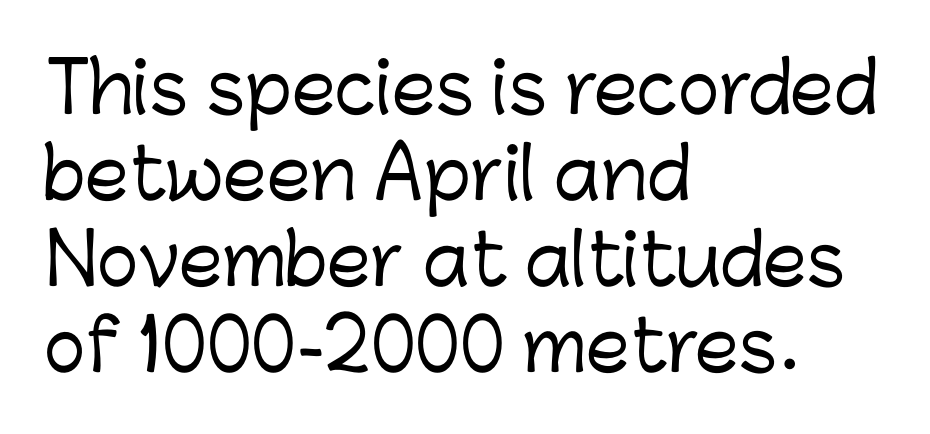
This sample uses a sans-serif face. A typesetter would call this zero additional tracking. Only glyphs here, with clear space below each row. If you drew a ruler down the left edge, every line would touch it. The letters stand straight up with perfectly vertical stems. Spacing verdict: proportional, widths tailored to each character.
